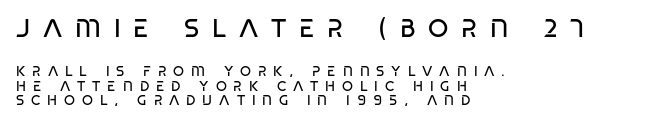
The image shows 26 px text type, upright; set left-aligned, tight line spacing (1.05x), unusually wide letter spacing (+0.49 em), not underlined; the first (top) block is 1.86x larger.
